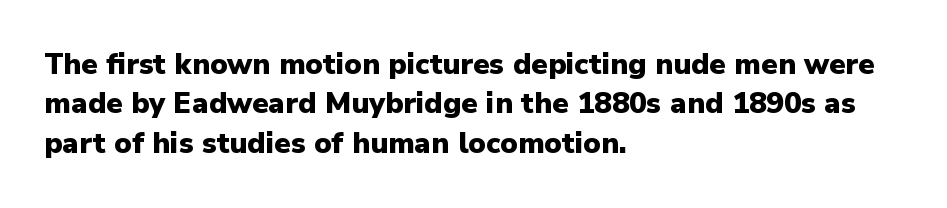
The image shows 29 px heavy sans-serif type, upright; set left-aligned, normal line spacing (1.36x), normal letter spacing, not underlined; low stroke contrast and a medium x-height.
